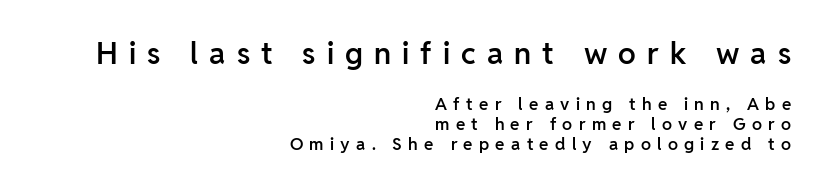
The image shows 30 px semibold sans-serif type, upright; set right-aligned, line spacing 1.17x, unusually wide letter spacing (+0.37 em), not underlined; the first (top) block is 1.76x larger; low stroke contrast and a medium x-height.
